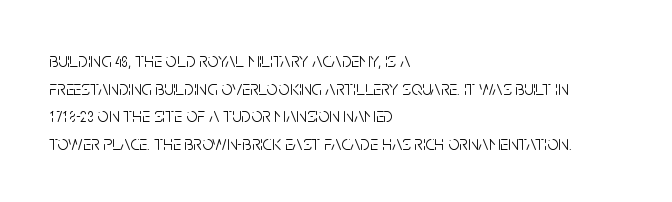
Q: Is the text bold? A: No.
Q: Is the text italic (slanted)? A: No, it is upright.
Q: Is the text underlined? A: No.
Q: How is the paragraph aligned? A: Left-aligned.
Q: Is the spacing between letters normal or unusually wide? A: Normal.
Q: Is the spacing between lines tight, normal or loose? A: Normal.
